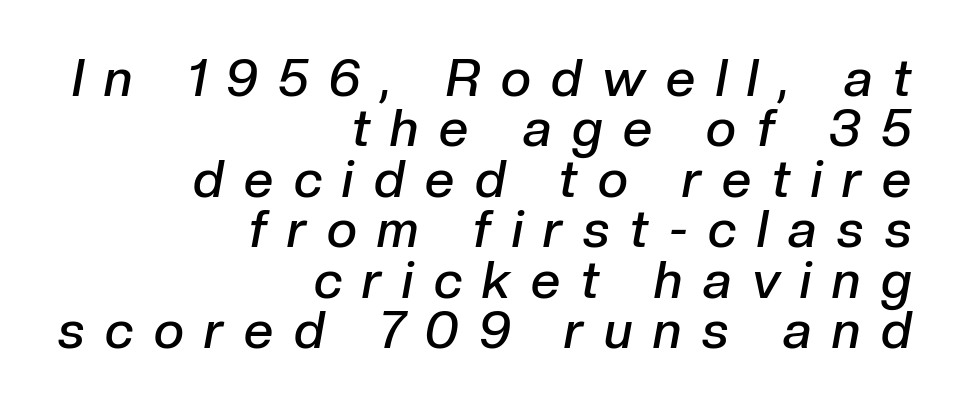
{"italic": "yes", "lean": "right", "slant_degrees": 10, "bold": "semi", "weight": "semibold", "width": "normal", "stroke_contrast": "low", "x_height": "medium", "monospaced": "no", "underline": "no", "align": "right", "line_spacing": "tight", "line_spacing_ratio": 0.97, "letter_spacing": "wide", "letter_spacing_em": 0.4, "glyph_px": 52}
